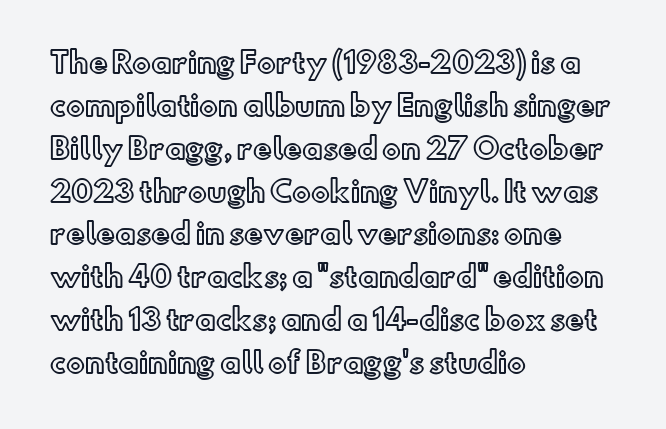
{"italic": "no", "width": "normal", "x_height": "small", "monospaced": "no", "underline": "no", "align": "left", "line_spacing": "normal", "line_spacing_ratio": 1.53, "letter_spacing": "normal", "letter_spacing_em": 0.0, "glyph_px": 28}
